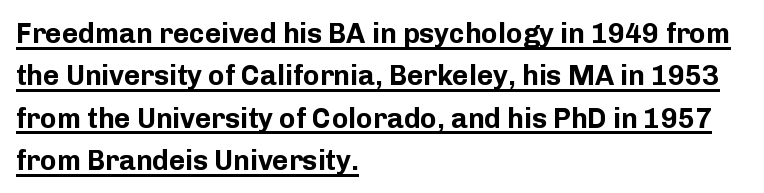
Q: Is the text bold? A: Yes.
Q: Is the text italic (slanted)? A: No, it is upright.
Q: Is the typeface a serif or a sans-serif typeface? A: Sans-serif.
Q: Is the text underlined? A: Yes.
Q: How is the paragraph aligned? A: Left-aligned.
Q: Is the spacing between letters normal or unusually wide? A: Normal.
Q: Is the spacing between lines tight, normal or loose? A: Normal.
Q: Width (condensed, normal, or wide)? A: Normal.
Q: Stroke contrast? A: Low.
Q: x-height? A: Medium.
Q: Monospaced? A: No.
